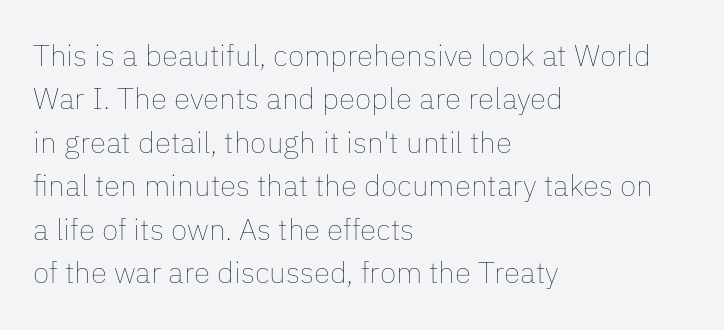
The image shows 30 px thin type, upright; set left-aligned, normal line spacing (1.45x), normal letter spacing, not underlined; low stroke contrast and a medium x-height.
